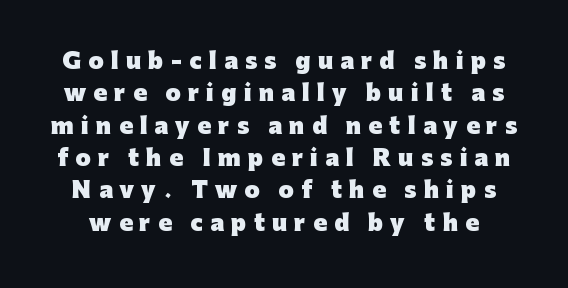
Q: Is the text bold? A: Yes.
Q: Is the text italic (slanted)? A: No, it is upright.
Q: Is the text underlined? A: No.
Q: Is the spacing between letters normal or unusually wide? A: Unusually wide.
Q: Is the spacing between lines tight, normal or loose? A: Normal.
